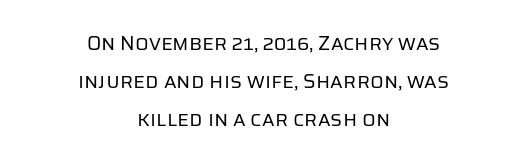
The passage shown is not underscored anywhere. Rendered with straight, roman letterforms. The passage is arranged like a title page — every line centered. Students, note that the glyphs here touch the page at normal intervals.
